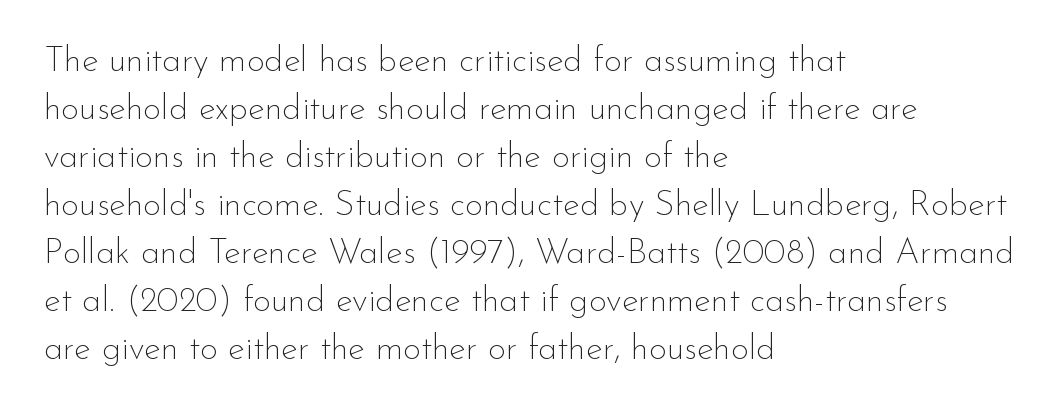
{"serif": "no", "italic": "no", "bold": "no", "weight": "thin", "width": "normal", "stroke_contrast": "low", "x_height": "small", "monospaced": "no", "underline": "no", "align": "left", "line_spacing": "normal", "line_spacing_ratio": 1.37, "letter_spacing": "normal", "letter_spacing_em": 0.0, "glyph_px": 35}
